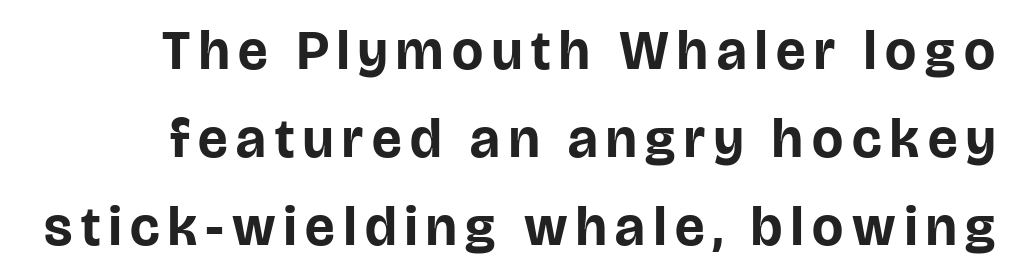
{"serif": "no", "italic": "no", "bold": "yes", "weight": "bold", "width": "normal", "stroke_contrast": "low", "x_height": "large", "monospaced": "no", "underline": "no", "line_spacing": "normal", "line_spacing_ratio": 1.6, "glyph_px": 55}
